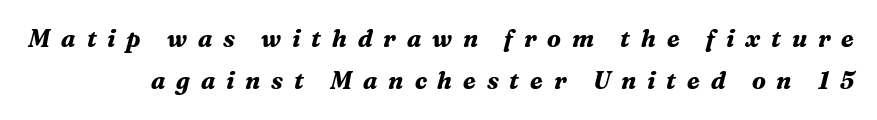
{"italic": "yes", "lean": "right", "slant_degrees": 16, "bold": "yes", "underline": "no", "line_spacing_ratio": 1.77, "letter_spacing": "wide", "letter_spacing_em": 0.45, "glyph_px": 24}
